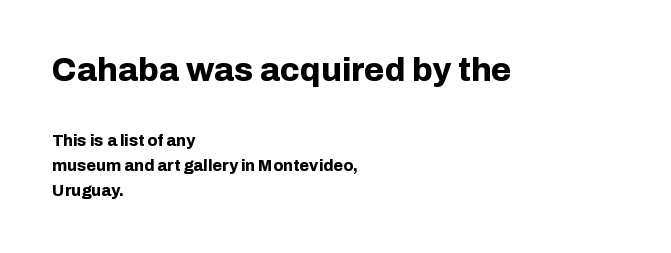
{"serif": "no", "italic": "no", "bold": "yes", "weight": "bold", "width": "normal", "stroke_contrast": "low", "x_height": "medium", "monospaced": "no", "underline": "no", "align": "left", "line_spacing": "normal", "line_spacing_ratio": 1.58, "letter_spacing": "normal", "letter_spacing_em": 0.0, "larger_block": "first", "size_ratio": 2.06, "glyph_px": 33}
